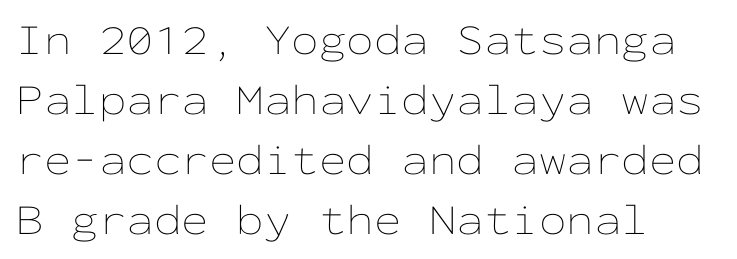
{"italic": "no", "bold": "no", "weight": "thin", "width": "wide", "stroke_contrast": "low", "x_height": "medium", "monospaced": "yes", "underline": "no", "align": "left", "line_spacing": "normal", "line_spacing_ratio": 1.36, "letter_spacing": "normal", "letter_spacing_em": 0.0, "glyph_px": 44}
